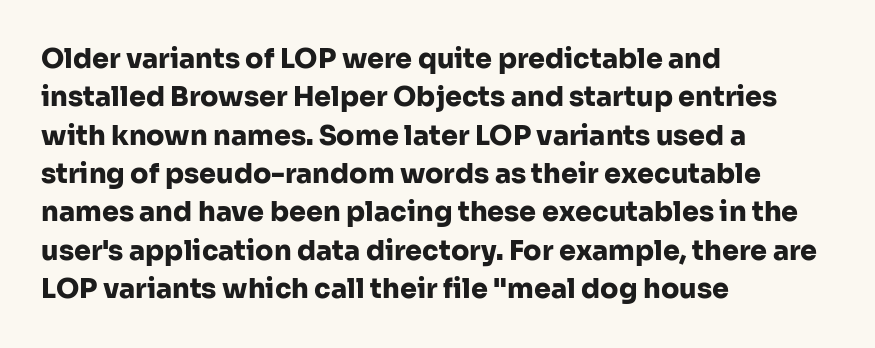
Glyph-to-glyph distance matches everyday printed text. Notice how thick the strokes are: this is what a full bold looks like. A normal amount of white space separates one row of letters from the next. Only glyphs here, with clear space below each row. Vertical strokes here are truly vertical.
